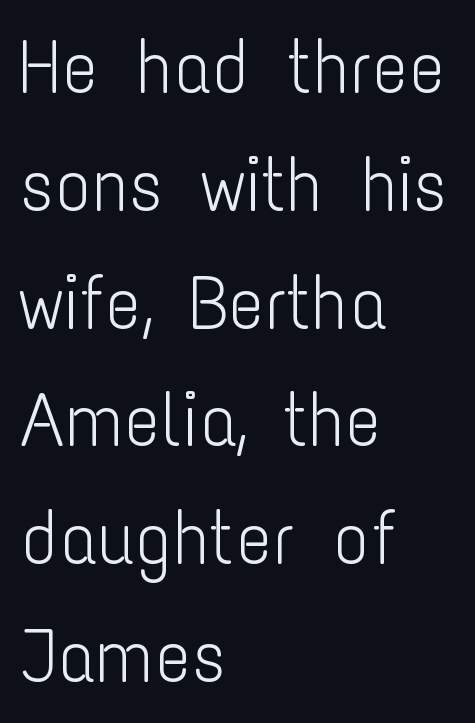
The image shows 76 px light, condensed sans-serif type, upright; set left-aligned, normal line spacing (1.55x), normal letter spacing, not underlined; low stroke contrast and a medium x-height.
